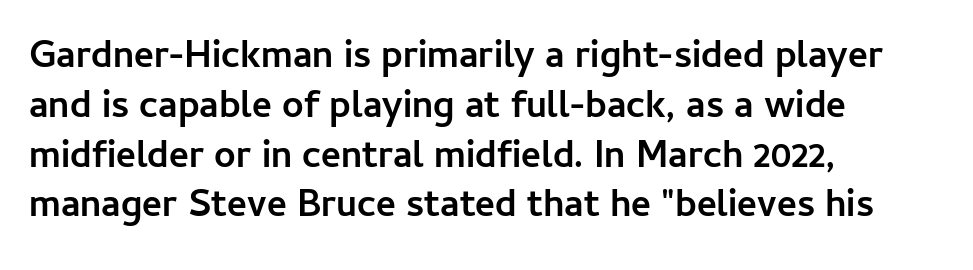
Compared with typical body copy, the letter spacing here is the same. The face used here has the dense, thick strokes of a bold. Rows of type keep a routine distance in the vertical direction. A bare baseline throughout the passage.
